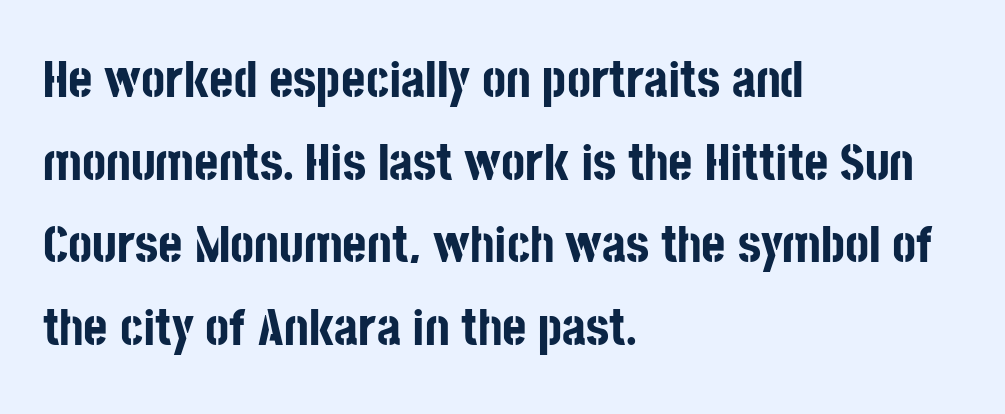
Q: Is the text bold? A: Yes.
Q: Is the text italic (slanted)? A: No, it is upright.
Q: Is the typeface a serif or a sans-serif typeface? A: Sans-serif.
Q: Is the text underlined? A: No.
Q: How is the paragraph aligned? A: Left-aligned.
Q: Is the spacing between letters normal or unusually wide? A: Normal.
Q: Is the spacing between lines tight, normal or loose? A: Normal.
Q: Width (condensed, normal, or wide)? A: Condensed.
Q: Stroke contrast? A: Low.
Q: x-height? A: Large.
Q: Monospaced? A: No.
